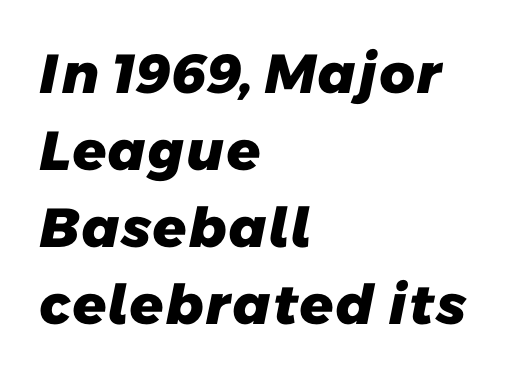
{"serif": "no", "bold": "yes", "weight": "heavy", "width": "normal", "stroke_contrast": "low", "x_height": "medium", "monospaced": "no", "underline": "no", "align": "left", "line_spacing": "normal", "line_spacing_ratio": 1.4, "letter_spacing": "normal", "letter_spacing_em": 0.0, "glyph_px": 55}
